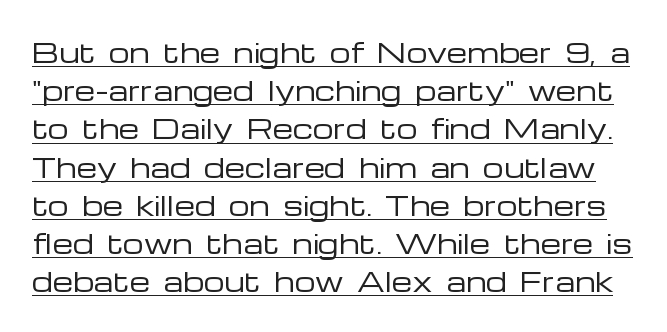
Students, note that the glyphs here touch the page at normal intervals. Interline gaps are of average width in this sample. The typesetter has applied underlining to the passage shown. On a weight scale, this lands at 450 or below. Italic: no, the glyphs are upright roman.
